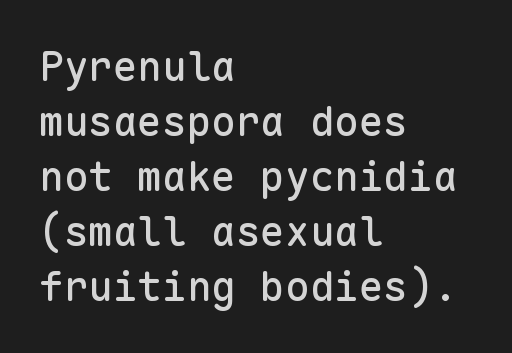
The image shows 41 px sans-serif type, upright, monospaced; set left-aligned, normal line spacing (1.34x), normal letter spacing, not underlined; low stroke contrast and a medium x-height.
